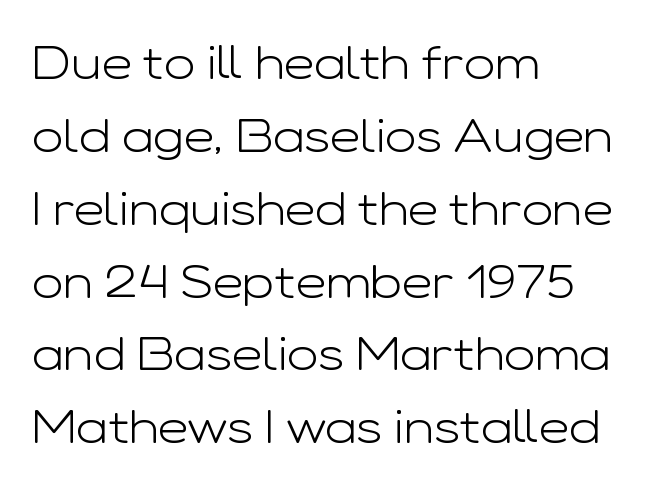
You could not count columns in this text — the font is proportionally spaced. The paragraph has a hard left edge and a soft right edge. Tall strokes in this sample are plumb rather than angled. Serif or sans? Sans — the stroke terminals are bare. Descenders hang freely into open space. The block of text has a typical density, with ordinary space between rows.
